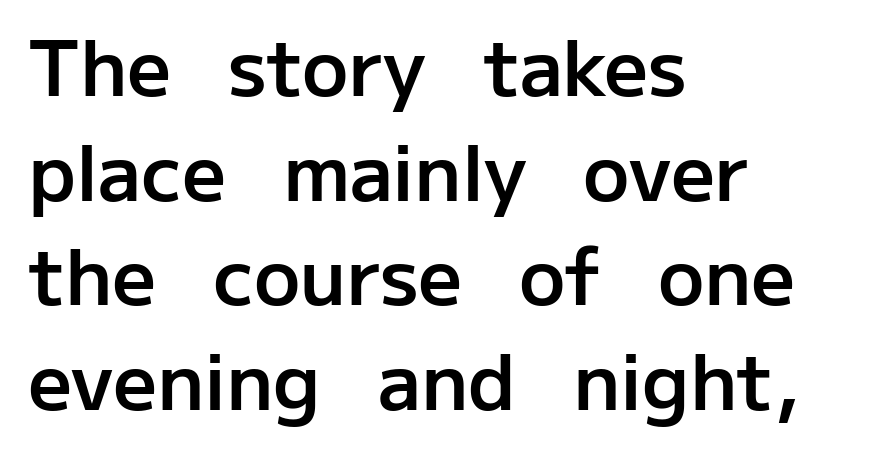
Spacing between characters is what you'd get straight out of the box. The face used here is proportionally spaced, like ordinary book or web type. The space beneath each line is pristine and unruled. The passage is arranged the way most books set body copy — flush left.
